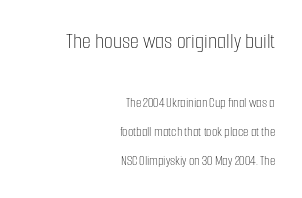
Q: Is the text bold? A: No.
Q: Is the text italic (slanted)? A: No, it is upright.
Q: Is the text underlined? A: No.
Q: How is the paragraph aligned? A: Right-aligned.
Q: Is the spacing between letters normal or unusually wide? A: Normal.
Q: Is the spacing between lines tight, normal or loose? A: Loose.
Q: Which block of text is set in a larger size, the first (top) or the second (bottom)? A: The first (top) one.
